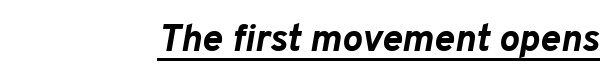
{"italic": "yes", "lean": "right", "slant_degrees": 10, "bold": "yes", "weight": "bold", "width": "normal", "stroke_contrast": "low", "x_height": "medium", "monospaced": "no", "underline": "yes", "letter_spacing": "normal", "letter_spacing_em": 0.0, "glyph_px": 38}
